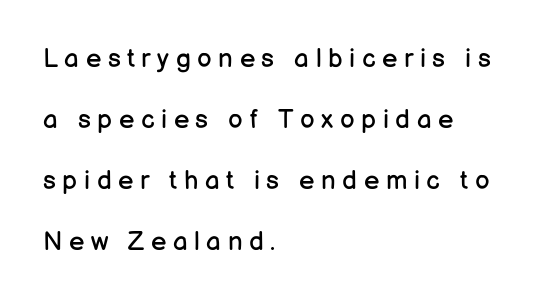
The image shows 26 px text type, upright; set left-aligned, loose line spacing (2.35x), unusually wide letter spacing (+0.25 em), not underlined.
